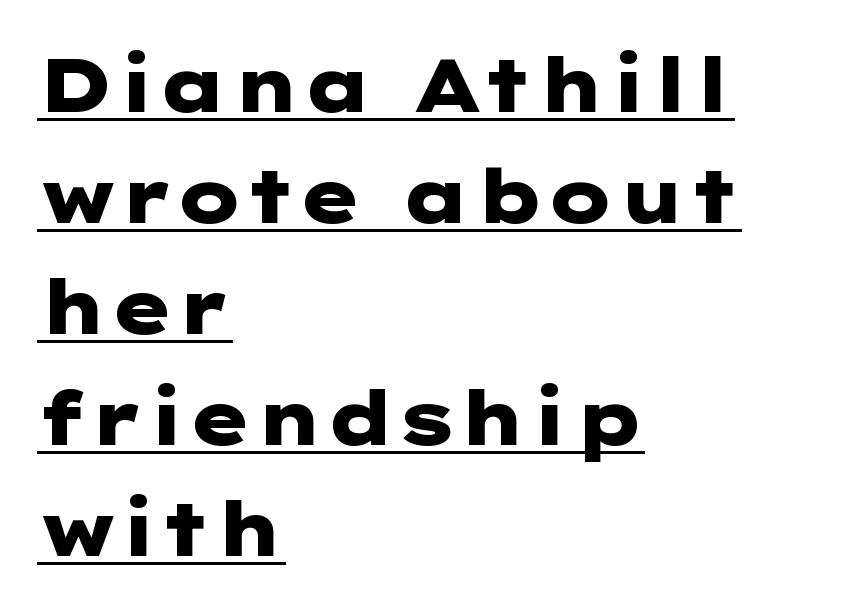
Q: Is the text bold? A: Yes.
Q: Is the text italic (slanted)? A: No, it is upright.
Q: Is the typeface a serif or a sans-serif typeface? A: Sans-serif.
Q: Is the text underlined? A: Yes.
Q: How is the paragraph aligned? A: Left-aligned.
Q: Is the spacing between letters normal or unusually wide? A: Normal.
Q: Is the spacing between lines tight, normal or loose? A: Normal.
Q: Width (condensed, normal, or wide)? A: Wide.
Q: Stroke contrast? A: Low.
Q: x-height? A: Medium.
